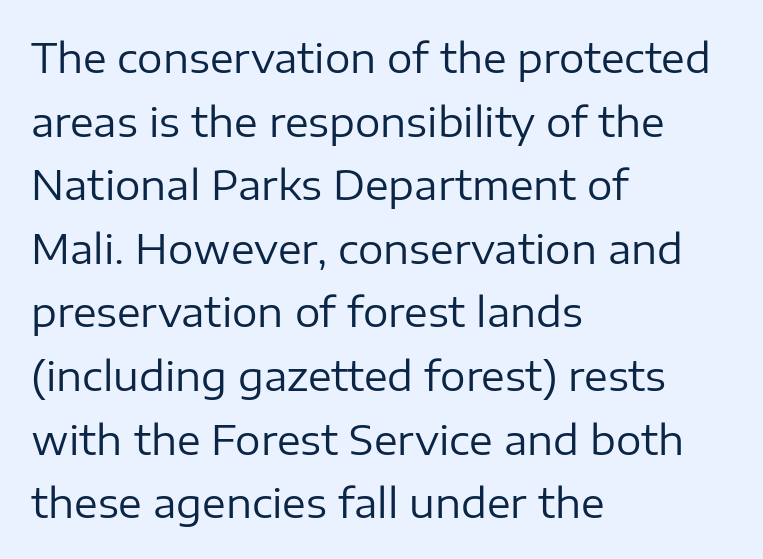
The setting favours the left margin, as ordinary paragraphs usually do. Descenders hang freely into open space. Between one letter and the next there's only the usual sliver of space. Do the letters lean? They stand straight. Stems here are at most as thick as an everyday book face.
